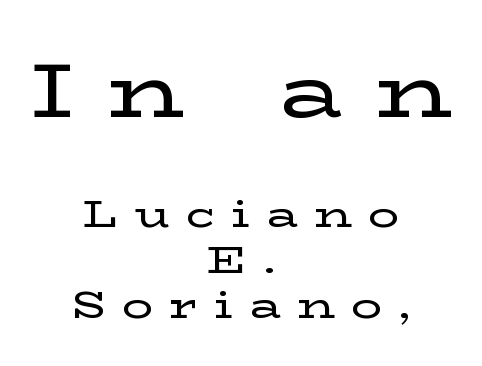
Here the designer chose a conventional face with non-uniform glyph widths. These two chunks differ in scale, with the top chunk taking the larger measure. The passage shown is typeset with a serif family. This sample uses expanded letter spacing, leaving extra air between glyphs.
